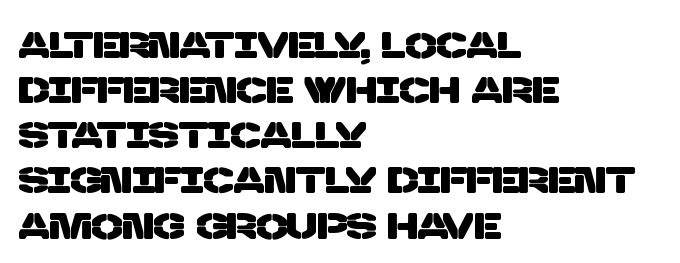
The image shows 37 px sans-serif type; set left-aligned, line spacing 1.22x, normal letter spacing, not underlined; low stroke contrast and a large x-height.
